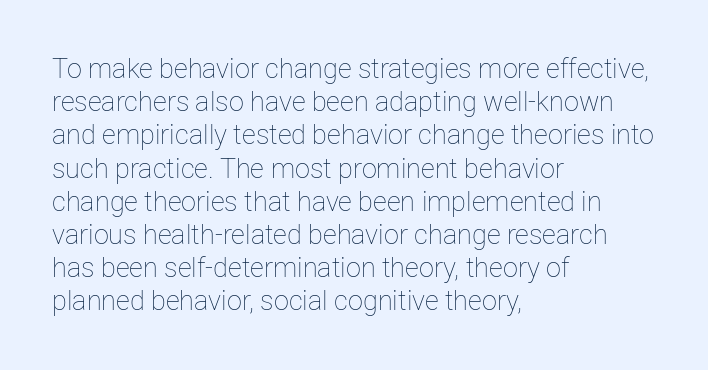
{"italic": "no", "bold": "no", "underline": "no", "align": "left", "line_spacing_ratio": 1.23, "letter_spacing": "normal", "letter_spacing_em": 0.0, "glyph_px": 27}
